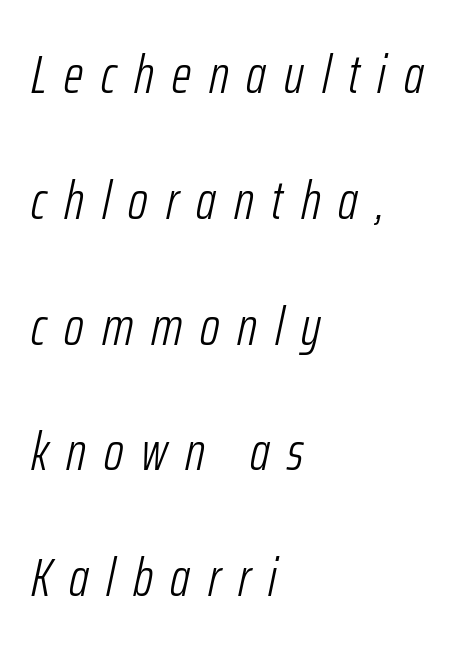
{"italic": "yes", "lean": "right", "slant_degrees": 12, "bold": "no", "weight": "light", "width": "condensed", "stroke_contrast": "low", "x_height": "medium", "monospaced": "no", "underline": "no", "align": "left", "line_spacing": "loose", "line_spacing_ratio": 2.33, "letter_spacing": "wide", "letter_spacing_em": 0.33, "glyph_px": 54}
